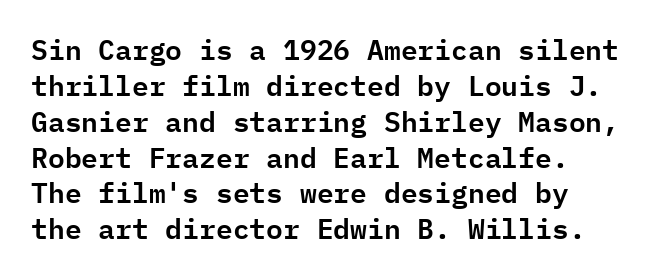
Whoever set this chose a conventional vertical rhythm. Vertical strokes here are truly vertical. The passage shown is typed in a monospace face where columns stay perfectly aligned. Glance below the letters and you will spot only blank space.
